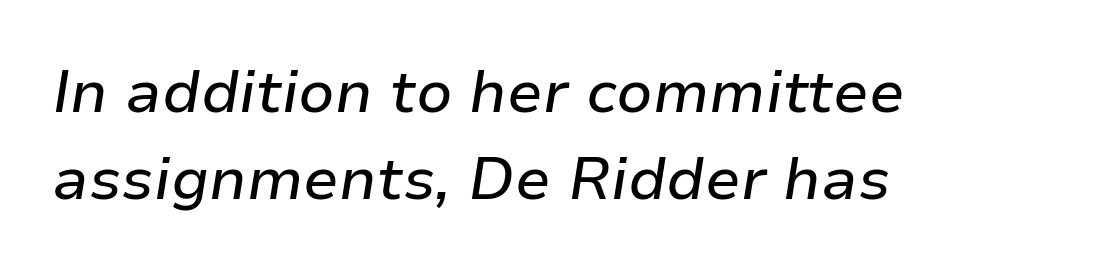
Q: Is the text italic (slanted)? A: Yes, it leans right by about 9 degrees.
Q: Is the text underlined? A: No.
Q: How is the paragraph aligned? A: Left-aligned.
Q: Is the spacing between letters normal or unusually wide? A: Normal.
Q: Is the spacing between lines tight, normal or loose? A: Normal.
Q: Width (condensed, normal, or wide)? A: Normal.
Q: Stroke contrast? A: Low.
Q: x-height? A: Medium.
Q: Monospaced? A: No.
